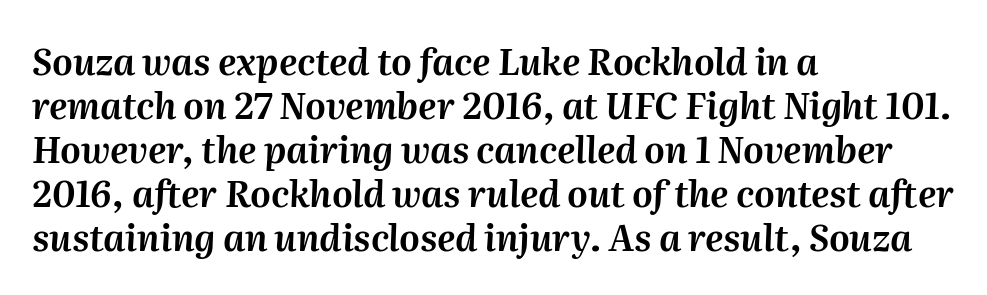
{"italic": "yes", "lean": "right", "slant_degrees": 2, "width": "normal", "stroke_contrast": "medium", "x_height": "medium", "monospaced": "no", "underline": "no", "align": "left", "line_spacing_ratio": 1.22, "letter_spacing": "normal", "letter_spacing_em": 0.0, "glyph_px": 36}
